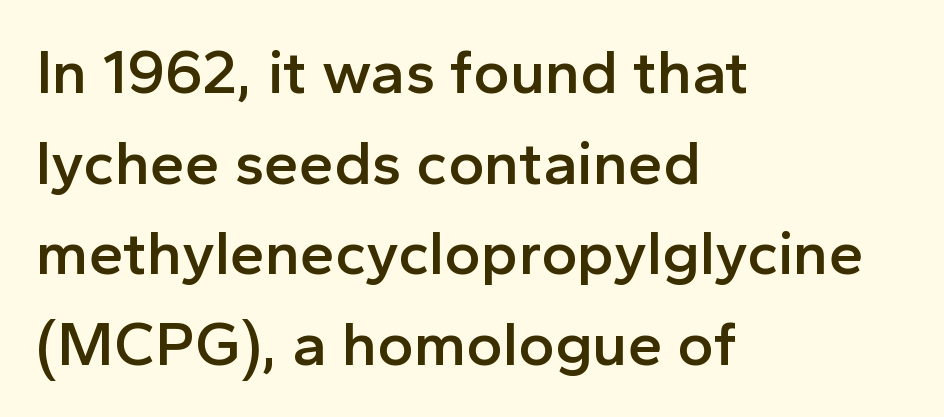
The image shows 62 px semibold sans-serif type, upright; set left-aligned, normal line spacing (1.46x), normal letter spacing, not underlined; a medium x-height.
